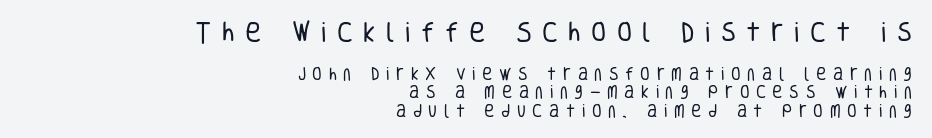
{"italic": "no", "bold": "no", "underline": "no", "align": "right", "line_spacing": "normal", "line_spacing_ratio": 1.3, "letter_spacing": "wide", "letter_spacing_em": 0.47, "larger_block": "first", "size_ratio": 1.57, "glyph_px": 22}
